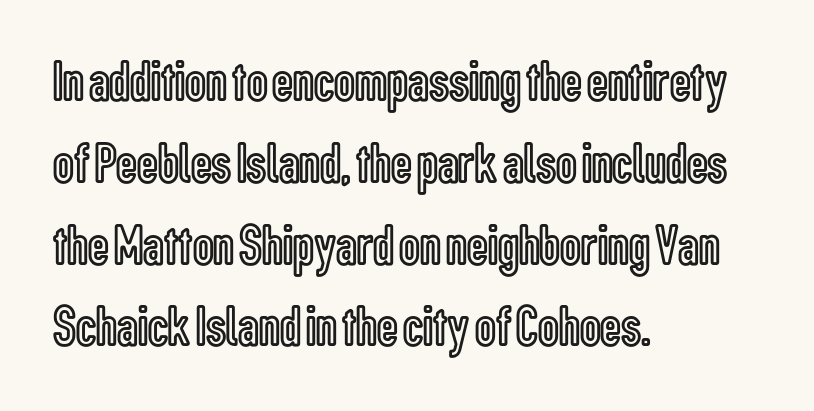
Q: Is the text italic (slanted)? A: No, it is upright.
Q: Is the text underlined? A: No.
Q: How is the paragraph aligned? A: Left-aligned.
Q: Is the spacing between letters normal or unusually wide? A: Normal.
Q: Is the spacing between lines tight, normal or loose? A: Normal.
Q: Width (condensed, normal, or wide)? A: Condensed.
Q: x-height? A: Medium.
Q: Monospaced? A: No.
